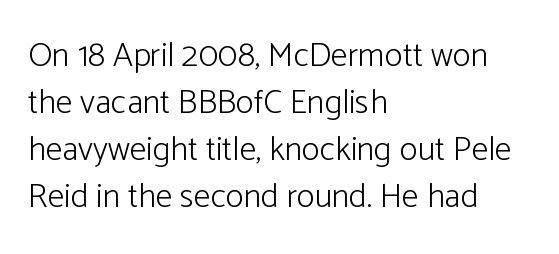
Q: Is the text bold? A: No.
Q: Is the text italic (slanted)? A: No, it is upright.
Q: Is the typeface a serif or a sans-serif typeface? A: Sans-serif.
Q: Is the text underlined? A: No.
Q: How is the paragraph aligned? A: Left-aligned.
Q: Is the spacing between letters normal or unusually wide? A: Normal.
Q: Is the spacing between lines tight, normal or loose? A: Normal.
Q: Width (condensed, normal, or wide)? A: Normal.
Q: Stroke contrast? A: Low.
Q: x-height? A: Medium.
Q: Monospaced? A: No.
